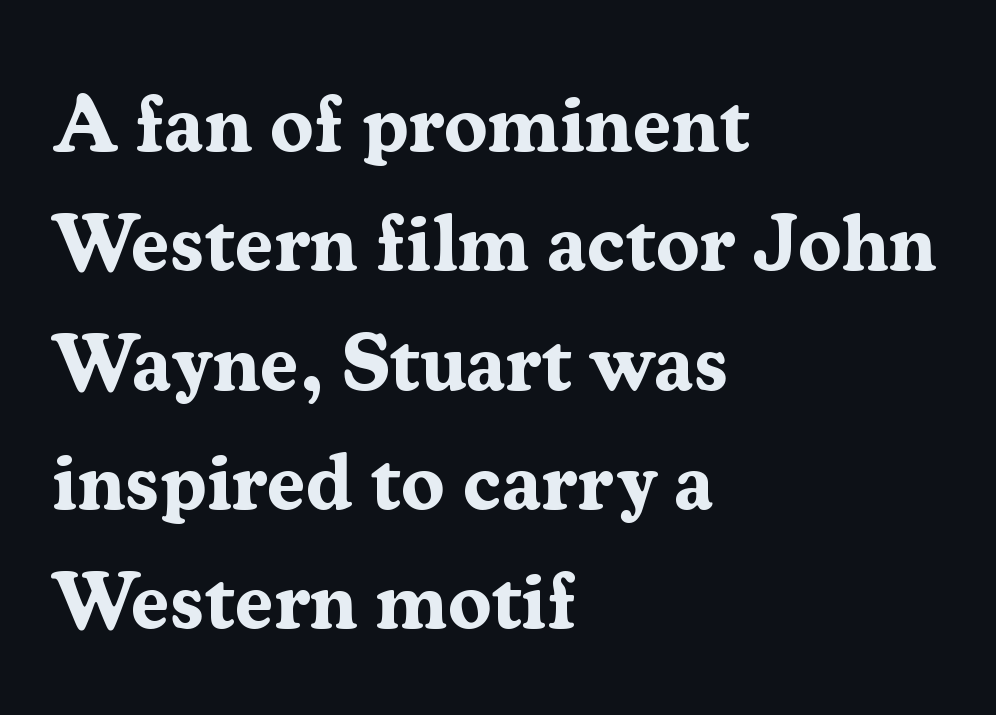
The image shows 79 px bold serif type, upright; set left-aligned, normal line spacing (1.51x), normal letter spacing, not underlined; medium stroke contrast and a medium x-height.
